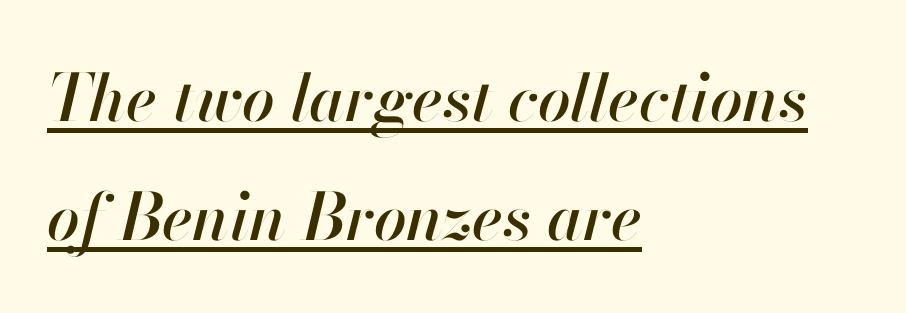
Q: Is the text italic (slanted)? A: Yes, it leans right by about 13 degrees.
Q: Is the text underlined? A: Yes.
Q: How is the paragraph aligned? A: Left-aligned.
Q: Is the spacing between letters normal or unusually wide? A: Normal.
Q: Width (condensed, normal, or wide)? A: Normal.
Q: Stroke contrast? A: High.
Q: x-height? A: Small.
Q: Monospaced? A: No.
